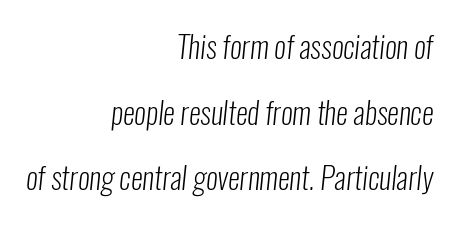
Q: Is the text bold? A: No.
Q: Is the typeface a serif or a sans-serif typeface? A: Sans-serif.
Q: Is the text underlined? A: No.
Q: How is the paragraph aligned? A: Right-aligned.
Q: Is the spacing between letters normal or unusually wide? A: Normal.
Q: Is the spacing between lines tight, normal or loose? A: Loose.
Q: Width (condensed, normal, or wide)? A: Condensed.
Q: Stroke contrast? A: Low.
Q: x-height? A: Medium.
Q: Monospaced? A: No.
